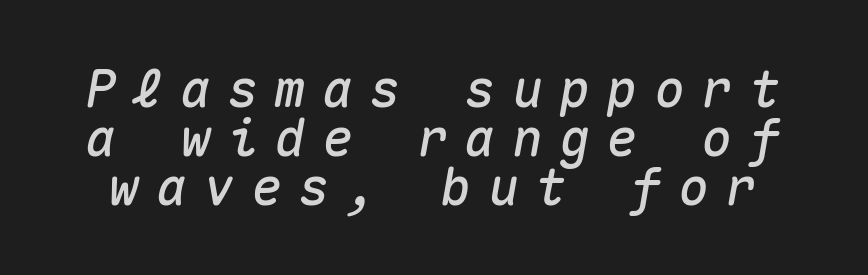
{"italic": "yes", "lean": "right", "slant_degrees": 10, "width": "normal", "stroke_contrast": "medium", "x_height": "medium", "monospaced": "yes", "underline": "no", "line_spacing": "tight", "line_spacing_ratio": 0.96, "letter_spacing": "wide", "letter_spacing_em": 0.33, "glyph_px": 51}
